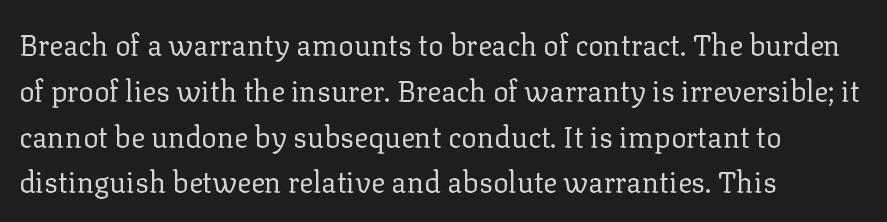
Q: Is the text bold? A: No.
Q: Is the text italic (slanted)? A: No, it is upright.
Q: Is the typeface a serif or a sans-serif typeface? A: Serif.
Q: Is the text underlined? A: No.
Q: How is the paragraph aligned? A: Left-aligned.
Q: Is the spacing between letters normal or unusually wide? A: Normal.
Q: Is the spacing between lines tight, normal or loose? A: Normal.
Q: Width (condensed, normal, or wide)? A: Normal.
Q: Stroke contrast? A: Low.
Q: x-height? A: Medium.
Q: Monospaced? A: No.
